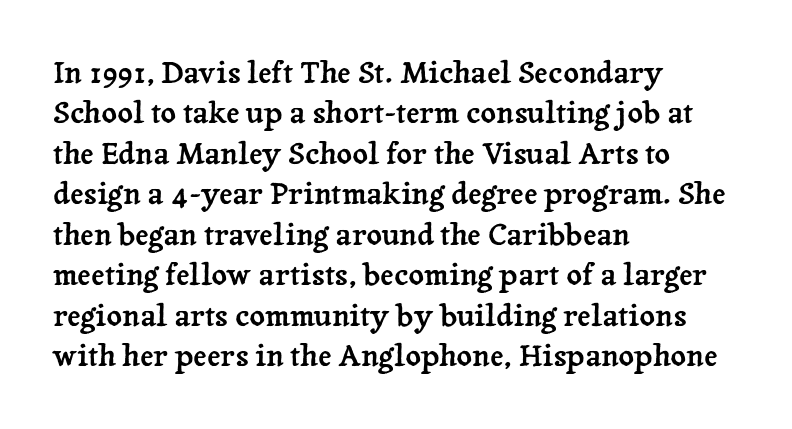
{"serif": "yes", "italic": "no", "width": "normal", "stroke_contrast": "low", "x_height": "medium", "monospaced": "no", "underline": "no", "align": "left", "line_spacing": "normal", "line_spacing_ratio": 1.35, "letter_spacing": "normal", "letter_spacing_em": 0.0, "glyph_px": 30}
